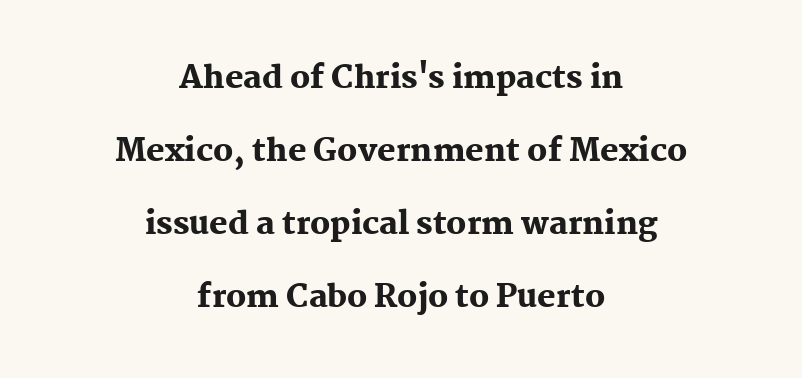
The image shows 31 px heavy serif type, upright; set centered, loose line spacing (2.35x), normal letter spacing, not underlined; medium stroke contrast and a medium x-height.
